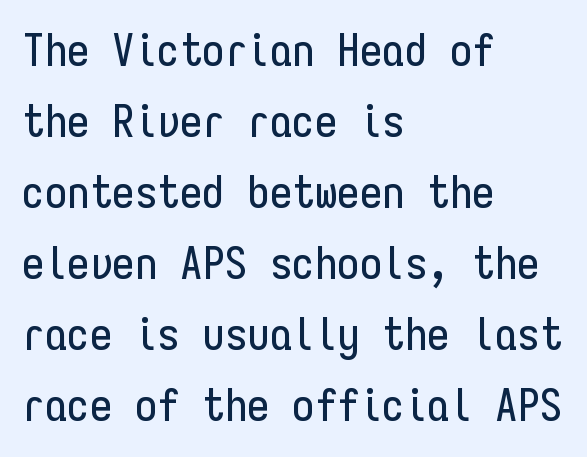
Q: Is the text italic (slanted)? A: No, it is upright.
Q: Is the typeface a serif or a sans-serif typeface? A: Sans-serif.
Q: Is the text underlined? A: No.
Q: How is the paragraph aligned? A: Left-aligned.
Q: Is the spacing between letters normal or unusually wide? A: Normal.
Q: Is the spacing between lines tight, normal or loose? A: Normal.
Q: Width (condensed, normal, or wide)? A: Condensed.
Q: Stroke contrast? A: Low.
Q: x-height? A: Medium.
Q: Monospaced? A: Yes.
